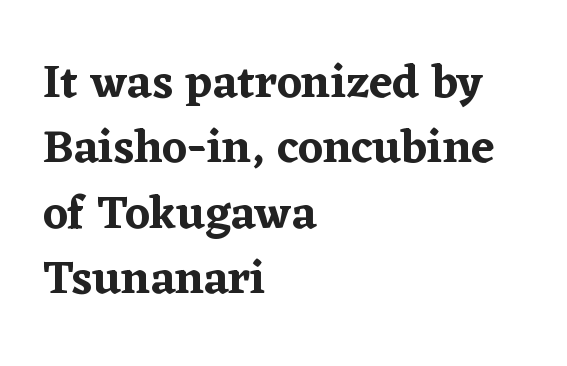
Notice how the stems are strictly vertical — no italics here. Note the varied advance widths — an 'i' is clearly narrower than an 'm'. Old-style or modern, the face here clearly has serifs. Has an underline been added? It has not. Honestly, the letter spacing is just normal — you wouldn't notice it. Rows of type keep a routine distance in the vertical direction.
